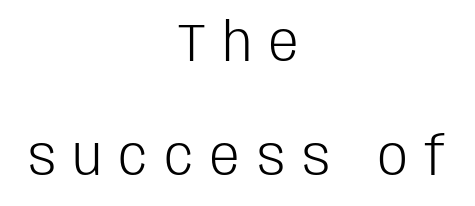
The image shows 53 px light, condensed sans-serif type, upright; set centered, loose line spacing (2.15x), unusually wide letter spacing (+0.32 em), not underlined; low stroke contrast and a large x-height.
